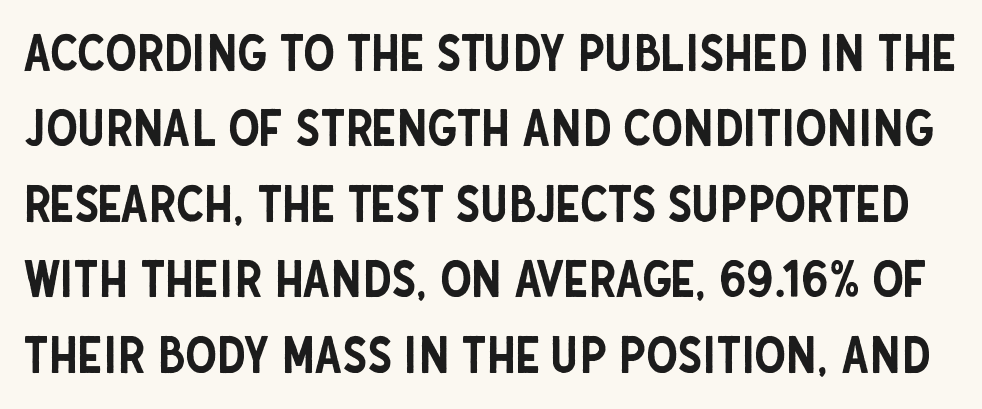
The block of text has a typical density, with ordinary space between rows. Is this a sans? Yes — the strokes have no serifs. The horizontal fit of the characters is conventional and even. Do the letters lean? They stand straight. Note the varied advance widths — an 'i' is clearly narrower than an 'm'. The string is rendered with underlining switched off.
